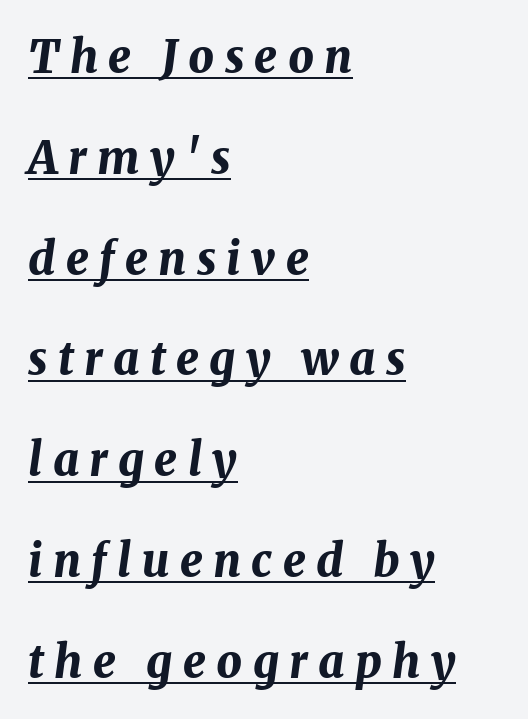
The image shows 45 px bold type, italic (leaning right); set left-aligned, loose line spacing (2.24x), unusually wide letter spacing (+0.23 em), underlined; medium stroke contrast and a medium x-height.
